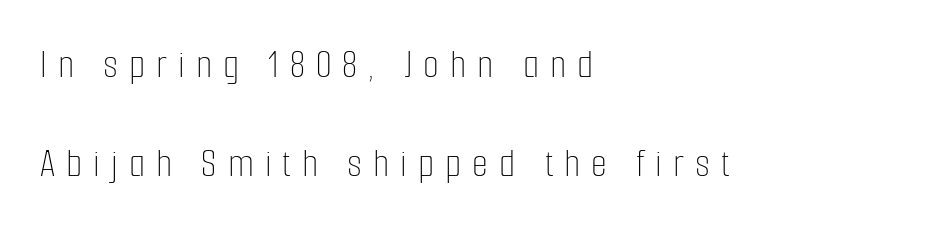
The image shows 41 px thin, condensed type, upright; set left-aligned, loose line spacing (2.41x), unusually wide letter spacing (+0.27 em), not underlined; low stroke contrast and a medium x-height.
